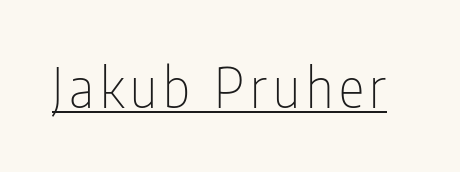
Q: Is the text bold? A: No.
Q: Is the text italic (slanted)? A: No, it is upright.
Q: Is the typeface a serif or a sans-serif typeface? A: Sans-serif.
Q: Is the text underlined? A: Yes.
Q: Width (condensed, normal, or wide)? A: Condensed.
Q: Stroke contrast? A: Low.
Q: x-height? A: Medium.
Q: Monospaced? A: No.
